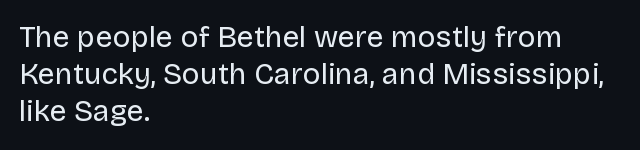
The image shows 30 px regular-weight sans-serif type, upright; set left-aligned, line spacing 1.24x, normal letter spacing, not underlined; low stroke contrast and a large x-height.
